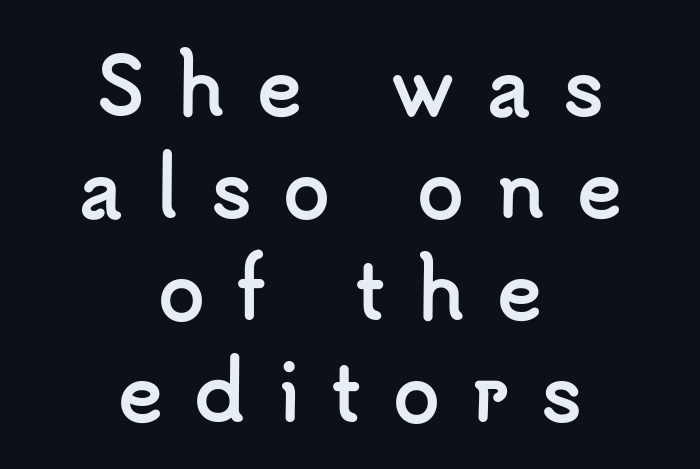
The image shows 76 px semibold sans-serif type, upright; set centered, normal line spacing (1.34x), unusually wide letter spacing (+0.41 em), not underlined; low stroke contrast and a small x-height.
